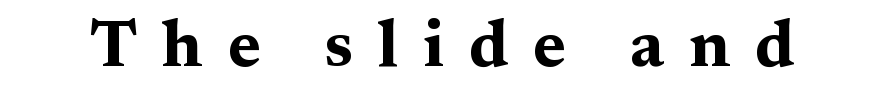
A roman cut, with each character standing at attention. Each word looks stretched out because of the extra space between its letters. Bold? Absolutely — the strokes are thick and heavy. The passage shown is typeset with a serif family.
